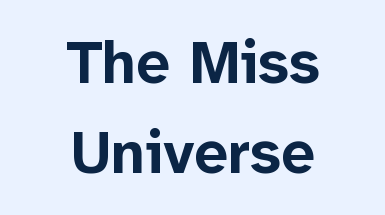
When letters stand straight like this, we call the style roman or upright. The face used here is a sans, in the tradition of grotesques and geometrics. Chunky letters — that's bold for sure. Short note: letters normally spaced.
